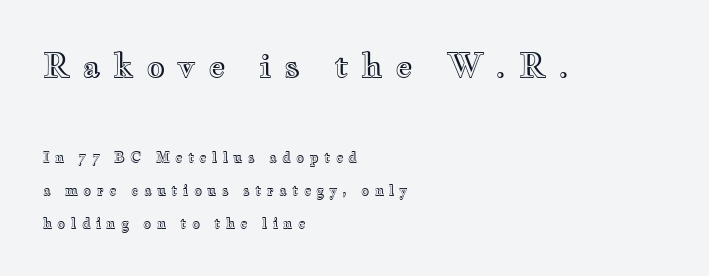
The image shows 33 px wide type, upright; set left-aligned, loose line spacing (2.35x), unusually wide letter spacing (+0.38 em), not underlined; the first (top) block is 2.36x larger; a small x-height.
